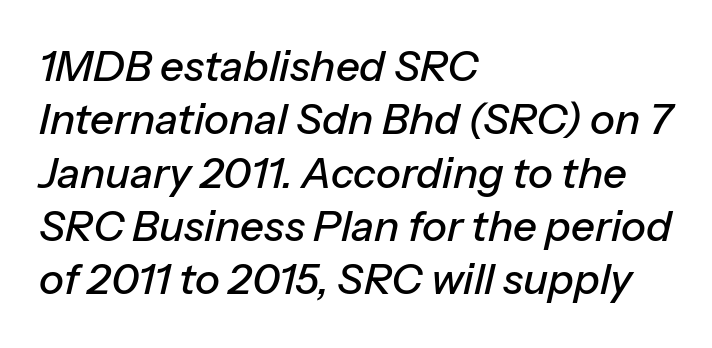
The typography opts for an oblique posture over an upright one. This block has exactly the height ordinary leading produces. In terms of letterspacing, this is plain default setting. Each line starts at the same left margin while the right side varies. The letters advance in unequal steps, a hallmark of proportional type.
